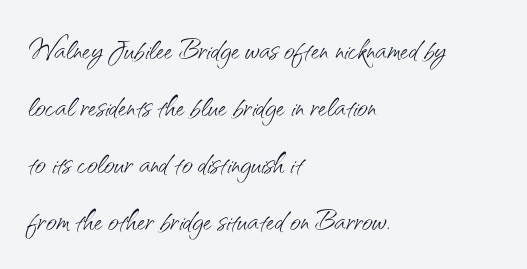
The image shows 37 px light sans-serif type; set left-aligned, normal line spacing (1.54x), normal letter spacing, not underlined; medium stroke contrast and a small x-height.
